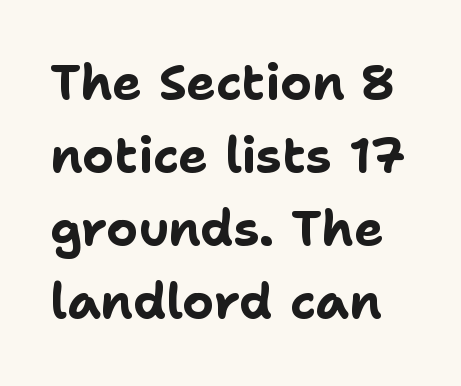
Q: Is the text bold? A: Yes.
Q: Is the text italic (slanted)? A: No, it is upright.
Q: Is the typeface a serif or a sans-serif typeface? A: Sans-serif.
Q: Is the text underlined? A: No.
Q: Is the spacing between letters normal or unusually wide? A: Normal.
Q: Is the spacing between lines tight, normal or loose? A: Normal.
Q: Width (condensed, normal, or wide)? A: Normal.
Q: Stroke contrast? A: Low.
Q: x-height? A: Medium.
Q: Monospaced? A: No.
